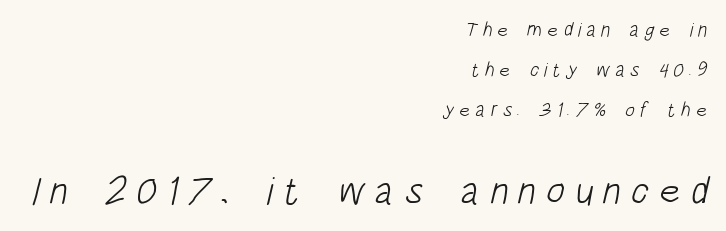
Q: Is the text bold? A: No.
Q: Is the typeface a serif or a sans-serif typeface? A: Sans-serif.
Q: Is the text underlined? A: No.
Q: How is the paragraph aligned? A: Right-aligned.
Q: Is the spacing between letters normal or unusually wide? A: Unusually wide.
Q: Is the spacing between lines tight, normal or loose? A: Loose.
Q: Which block of text is set in a larger size, the first (top) or the second (bottom)? A: The second (bottom) one.
Q: Width (condensed, normal, or wide)? A: Condensed.
Q: Stroke contrast? A: Low.
Q: x-height? A: Large.
Q: Monospaced? A: No.
